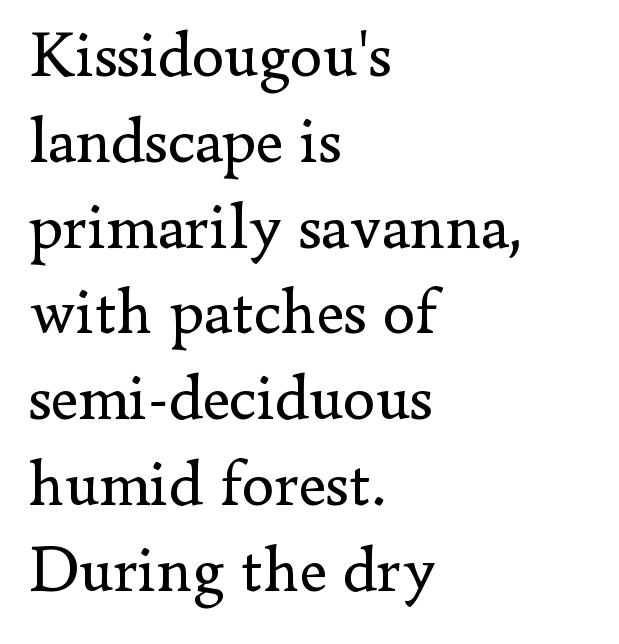
Stroke mass is kept to a normal reading level or below. Whoever set this chose a conventional vertical rhythm. Caption: standard tracking, unaltered. If you drew a ruler down the left edge, every line would touch it.
